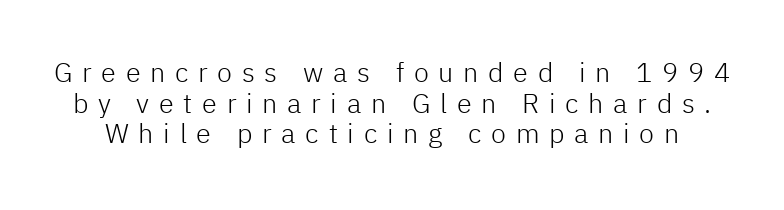
The image shows 27 px text type, upright; set tight line spacing (1.13x), unusually wide letter spacing (+0.36 em), not underlined.
